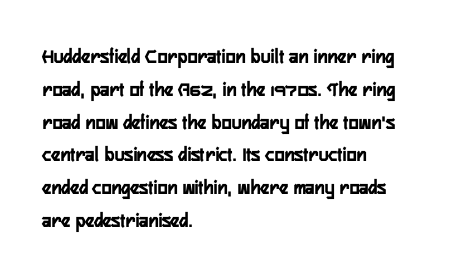
The image shows 21 px text type, upright; set left-aligned, normal line spacing (1.56x), normal letter spacing, not underlined.
